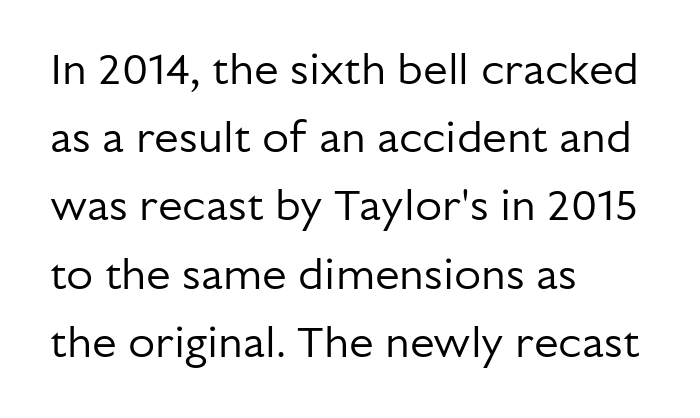
The type family on display is of the sans-serif kind. Honestly, there is no underline to notice here at all. Looks like regular typesetting: each glyph gets only the width it needs. The lettering stays uniformly vertical, giving the passage a roman look. What's the leading like? Ordinary, nothing unusual.
